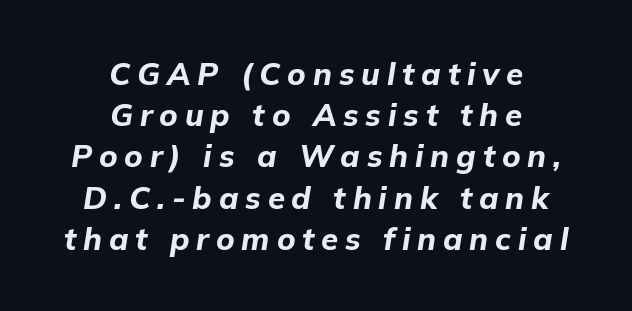
These lines are rendered in a variable-pitch font. This is oblique type, the kind used for emphasis or titles. Honestly, there is no underline to notice here at all. Caption: bold face, heavy strokes.
